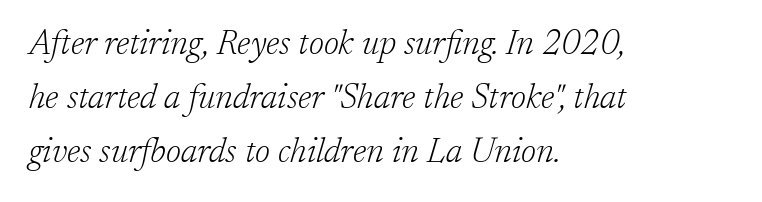
Proportional: the letters do not fall into vertical columns. Normally led — the rows are evenly, conventionally spaced. Quick note: underline off. What stands out about the letter spacing? Nothing — it is the standard amount. Slant detected: the letters are inclined.
